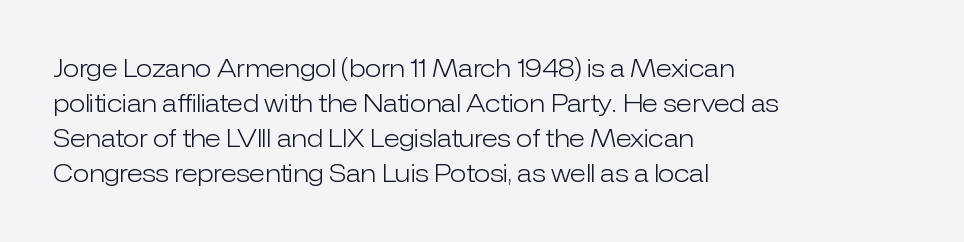
No word sits above an underline. This is the regular roman posture of the typeface. The lines in this sample share a left origin and differ only in where they stop. Successive baselines arrive at the customary interval.
